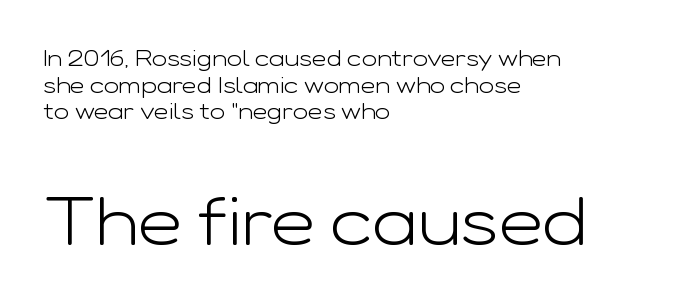
The image shows 68 px light, wide sans-serif type, upright; set left-aligned, line spacing 1.16x, normal letter spacing, not underlined; the second (bottom) block is 2.96x larger; low stroke contrast and a medium x-height.
